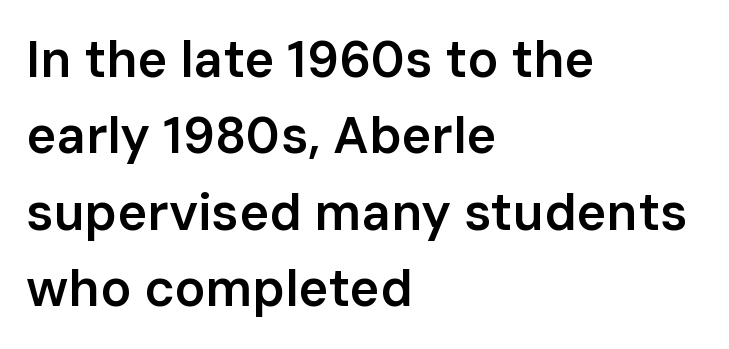
Q: Is the text bold? A: Semi-bold.
Q: Is the text italic (slanted)? A: No, it is upright.
Q: Is the typeface a serif or a sans-serif typeface? A: Sans-serif.
Q: Is the text underlined? A: No.
Q: How is the paragraph aligned? A: Left-aligned.
Q: Is the spacing between letters normal or unusually wide? A: Normal.
Q: Is the spacing between lines tight, normal or loose? A: Normal.
Q: Width (condensed, normal, or wide)? A: Normal.
Q: Stroke contrast? A: Low.
Q: x-height? A: Medium.
Q: Monospaced? A: No.
